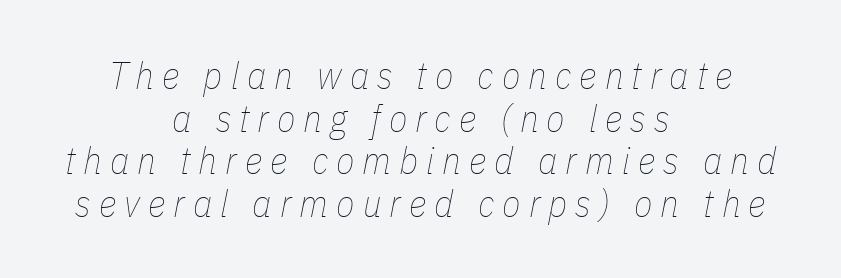
The image shows 38 px thin, condensed type, italic (leaning right); set centered, tight line spacing (1.12x), unusually wide letter spacing (+0.21 em), not underlined; low stroke contrast and a medium x-height.
